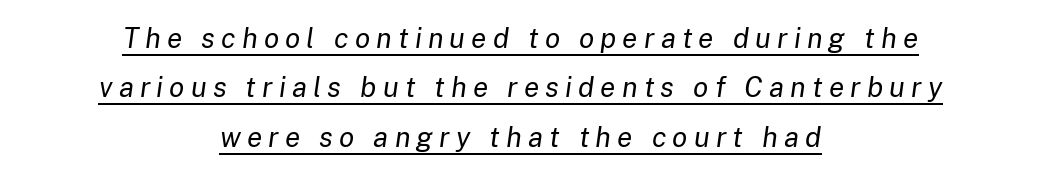
Somebody hit Ctrl+U on this one — the words are underlined. Honestly, the letter spacing is so wide it's the main thing you notice. The specimen reads as italic at a glance. Summary of weight: not heavy and not bold. The rag falls on both sides of this text block equally. These lines are rendered in a variable-pitch font.
